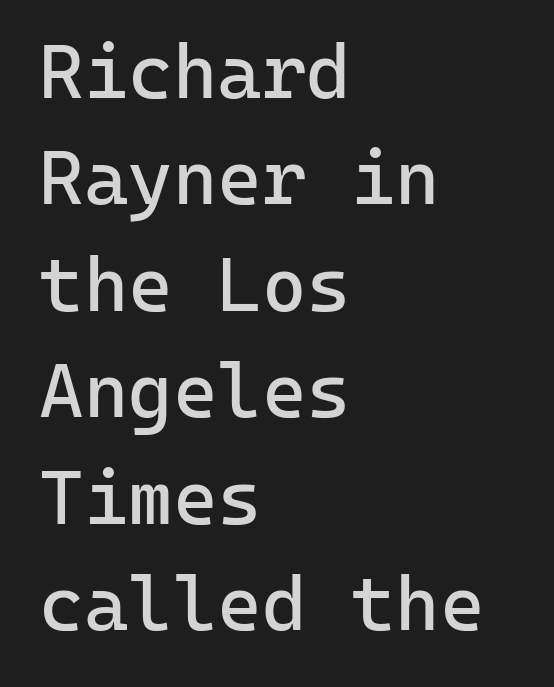
Q: Is the text bold? A: No.
Q: Is the text italic (slanted)? A: No, it is upright.
Q: Is the typeface a serif or a sans-serif typeface? A: Sans-serif.
Q: Is the text underlined? A: No.
Q: How is the paragraph aligned? A: Left-aligned.
Q: Is the spacing between letters normal or unusually wide? A: Normal.
Q: Is the spacing between lines tight, normal or loose? A: Normal.
Q: Width (condensed, normal, or wide)? A: Normal.
Q: Stroke contrast? A: Low.
Q: x-height? A: Medium.
Q: Monospaced? A: Yes.
